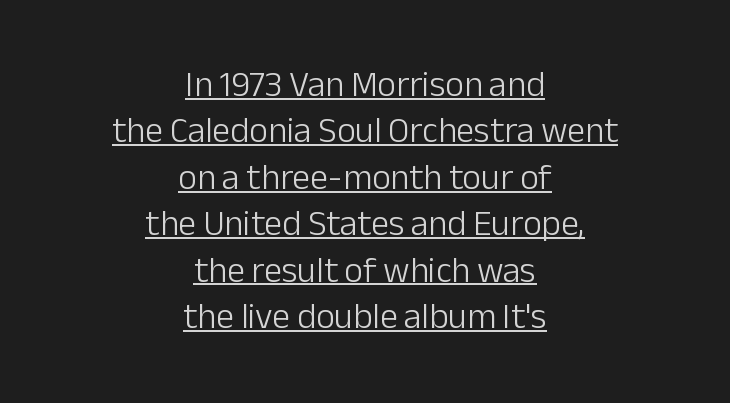
The image shows 36 px light sans-serif type, upright; set centered, normal line spacing (1.29x), normal letter spacing, underlined; low stroke contrast and a medium x-height.
